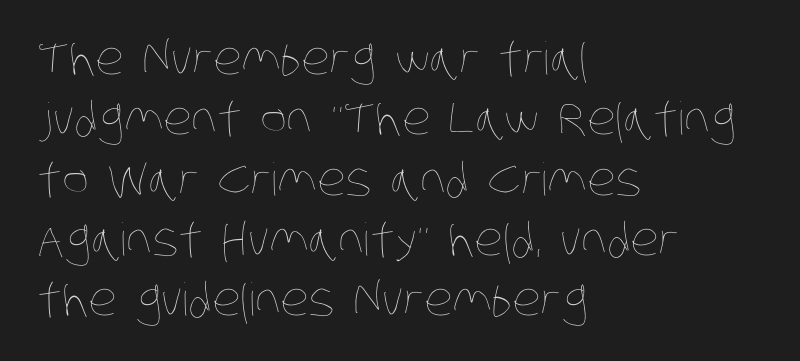
These lines are rendered in a variable-pitch font. In terms of letterspacing, this is plain default setting. The font is comparable to plain body text, perhaps lighter. The vertical gap from one line to the next is medium.
